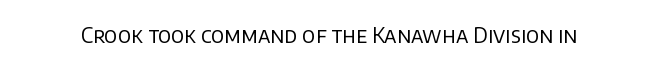
{"italic": "no", "bold": "no", "underline": "no", "letter_spacing": "normal", "letter_spacing_em": 0.0, "glyph_px": 21}
